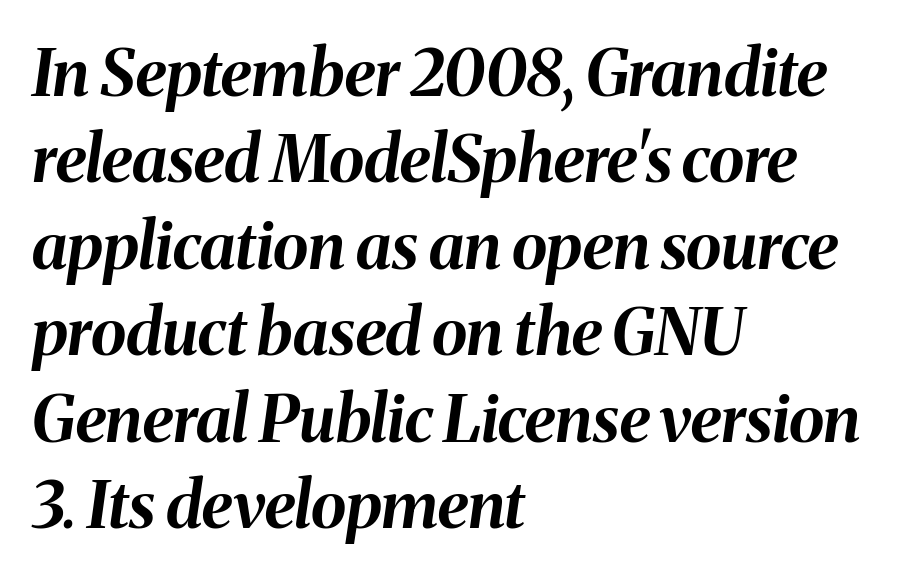
Q: Is the text bold? A: Yes.
Q: Is the text italic (slanted)? A: Yes, it leans right by about 8 degrees.
Q: Is the text underlined? A: No.
Q: How is the paragraph aligned? A: Left-aligned.
Q: Is the spacing between letters normal or unusually wide? A: Normal.
Q: Is the spacing between lines tight, normal or loose? A: Normal.
Q: Width (condensed, normal, or wide)? A: Normal.
Q: Stroke contrast? A: Medium.
Q: x-height? A: Medium.
Q: Monospaced? A: No.
